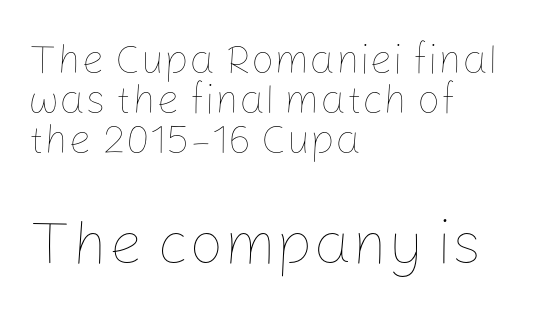
The image shows 61 px thin type, upright; set left-aligned, tight line spacing (0.98x), normal letter spacing, not underlined; the second (bottom) block is 1.49x larger; low stroke contrast and a medium x-height.
